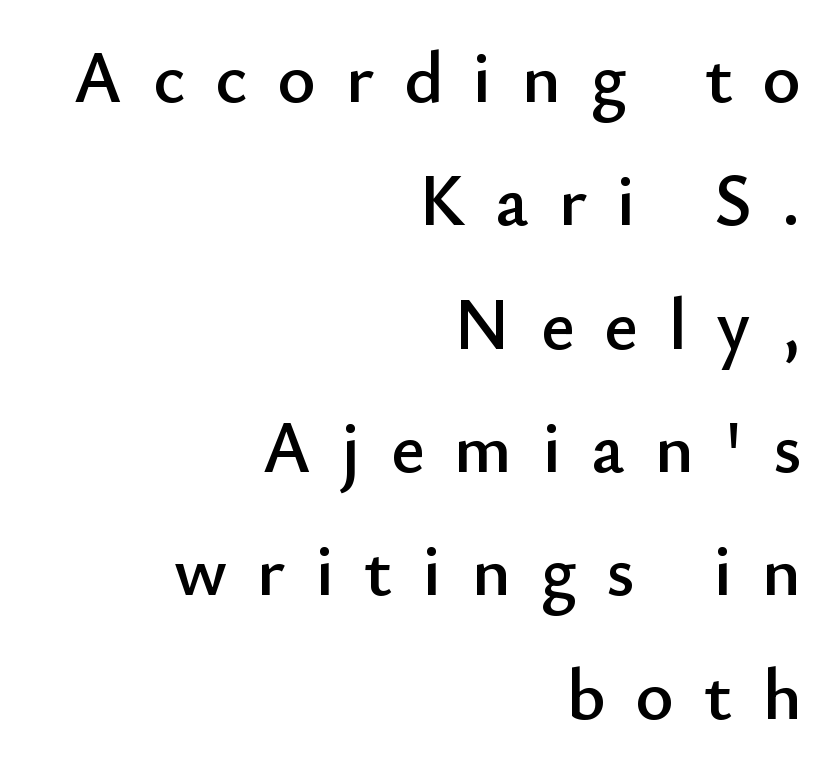
Do the characters align in a grid? No, the font is proportional. Is this a sans? Yes — the strokes have no serifs. The line texture is sparse and dotted thanks to wide tracking. The rendering uses a moderate line-height, typical for paragraphs.
